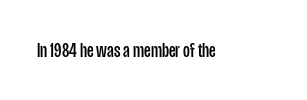
{"italic": "no", "bold": "no", "underline": "no", "letter_spacing": "normal", "letter_spacing_em": 0.0, "glyph_px": 21}
